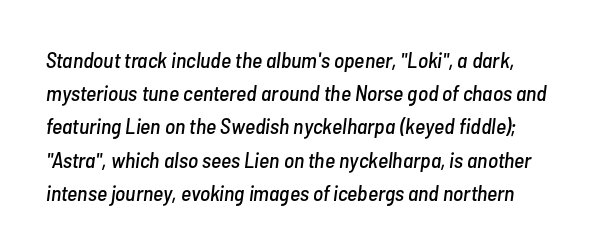
{"italic": "yes", "lean": "right", "slant_degrees": 7, "underline": "no", "line_spacing": "normal", "line_spacing_ratio": 1.51, "letter_spacing": "normal", "letter_spacing_em": 0.0, "glyph_px": 22}
